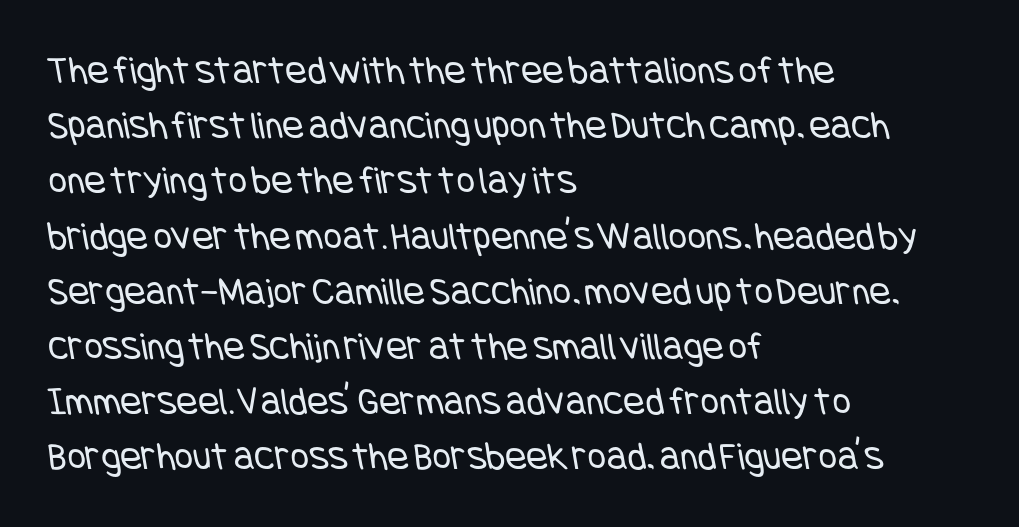
Short note: letters normally spaced. No extra ink here — the face is not bold. Glance below the letters and you will spot only blank space. The designer left line spacing at the default. A typesetter would label this face a sans. Layout note: lines flush left.
